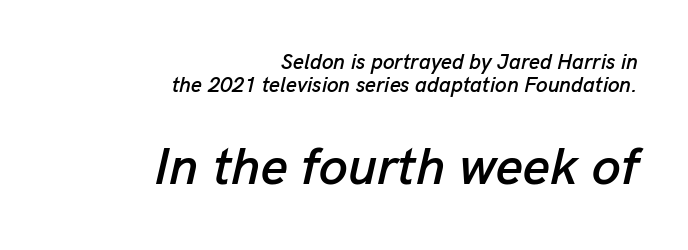
Q: Is the text italic (slanted)? A: Yes, it leans right by about 13 degrees.
Q: Is the text underlined? A: No.
Q: How is the paragraph aligned? A: Right-aligned.
Q: Is the spacing between letters normal or unusually wide? A: Normal.
Q: Is the spacing between lines tight, normal or loose? A: Tight.
Q: Which block of text is set in a larger size, the first (top) or the second (bottom)? A: The second (bottom) one.
Q: Width (condensed, normal, or wide)? A: Normal.
Q: Stroke contrast? A: Low.
Q: x-height? A: Medium.
Q: Monospaced? A: No.
